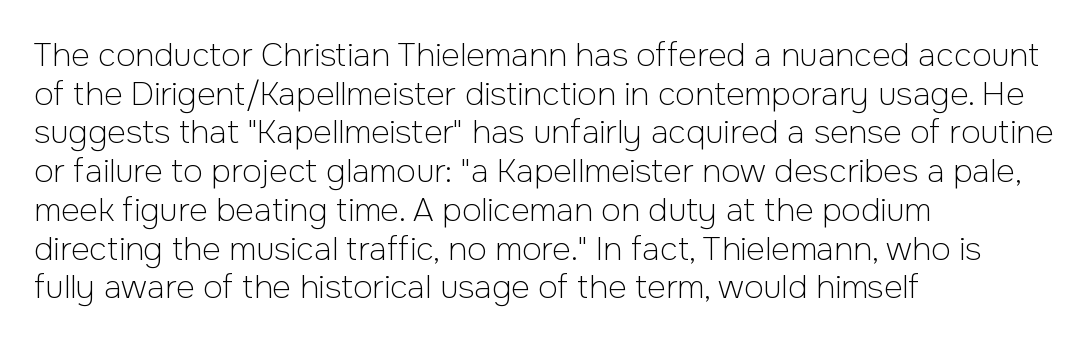
{"serif": "no", "italic": "no", "bold": "no", "weight": "light", "width": "normal", "stroke_contrast": "low", "x_height": "medium", "monospaced": "no", "underline": "no", "align": "left", "line_spacing_ratio": 1.21, "letter_spacing": "normal", "letter_spacing_em": 0.0, "glyph_px": 32}
